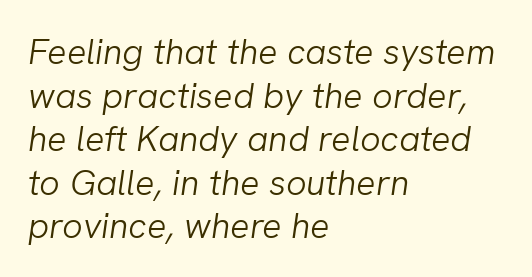
The image shows 36 px light type, italic (leaning right); set left-aligned, line spacing 1.21x, normal letter spacing, not underlined; low stroke contrast and a medium x-height.
